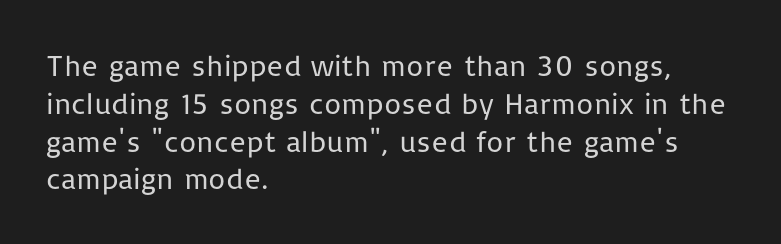
Letters have the restrained weight of plain body copy at most. Characters follow at the spacing the type designer built in. Honestly, there is no underline to notice here at all. The typesetter chose a ragged-right arrangement here. Character widths vary here, with narrow letters taking less room than wide ones. Normally led — the rows are evenly, conventionally spaced.
